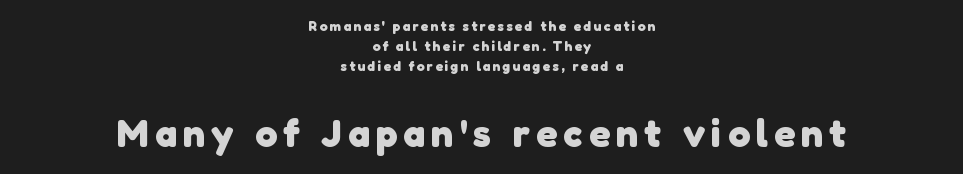
Quick note: underline off. Interline gaps are of average width in this sample. These lines stack symmetrically, like a column narrowing and widening about its center. The sample has been set heavy, in full bold.
